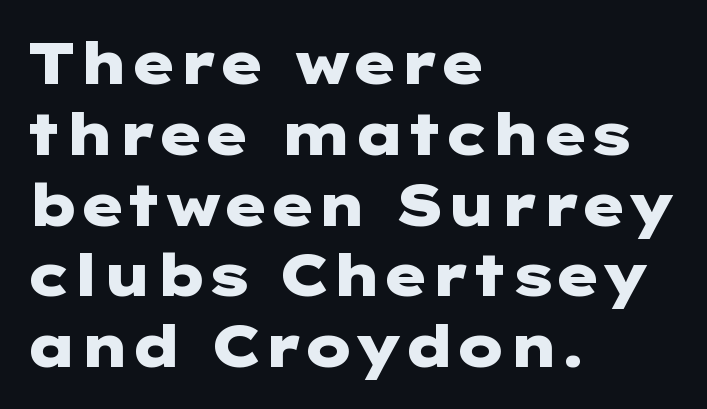
{"serif": "no", "italic": "no", "bold": "yes", "weight": "heavy", "width": "wide", "stroke_contrast": "low", "x_height": "medium", "underline": "no", "align": "left", "line_spacing_ratio": 1.22, "letter_spacing": "normal", "letter_spacing_em": 0.0, "glyph_px": 58}
